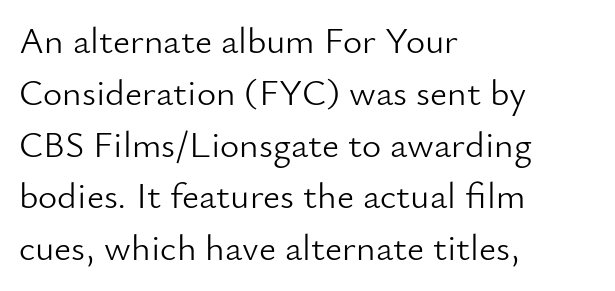
Each new line begins a customary step beneath the previous one. These lines are rendered in a variable-pitch font. The baseline area is clear. Unbolded letterforms with no extra heft.
